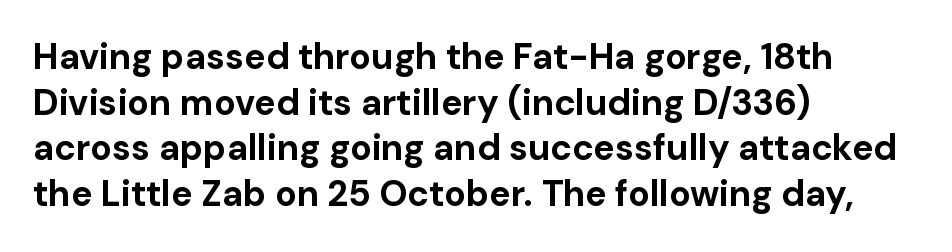
Look at the tracking — it's just the regular setting, nothing added. The glyphs are unaccompanied by any horizontal stroke below them. These lines are rendered in a variable-pitch font. The passage is arranged the way most books set body copy — flush left. Posture: straight, roman, zero tilt.
